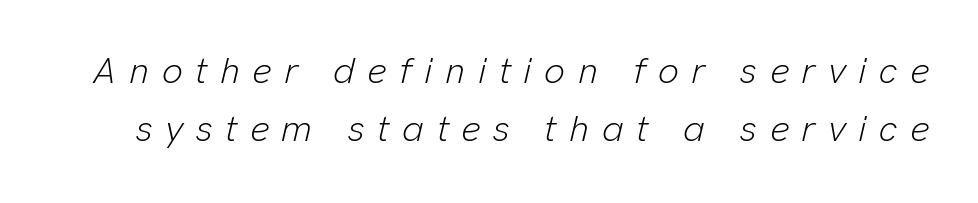
Notice how the stems are inclined rather than vertical — that's the hallmark of italics. Letter spacing: wide. This sample has the flowing, uneven cadence of proportional lettering. Heaviness? Minimal to ordinary, like unemphasized prose. The space directly below the letters is spotless.
